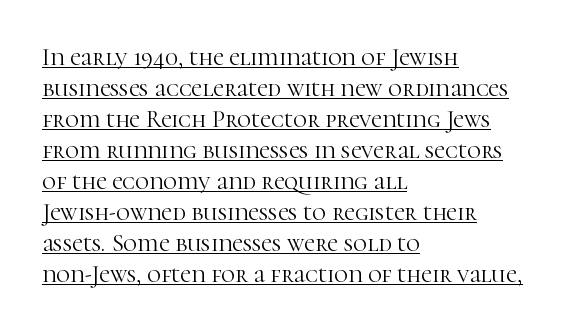
The image shows 24 px text type, upright; set left-aligned, normal line spacing (1.29x), normal letter spacing, underlined.
